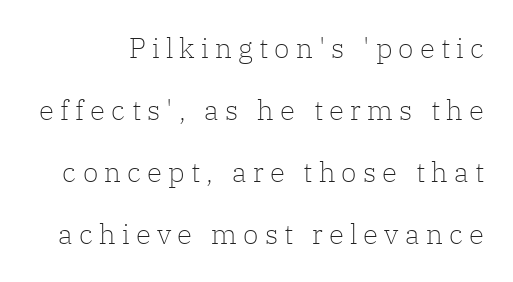
The image shows 28 px light serif type, upright; set loose line spacing (2.22x), unusually wide letter spacing (+0.22 em), not underlined; low stroke contrast and a medium x-height.
